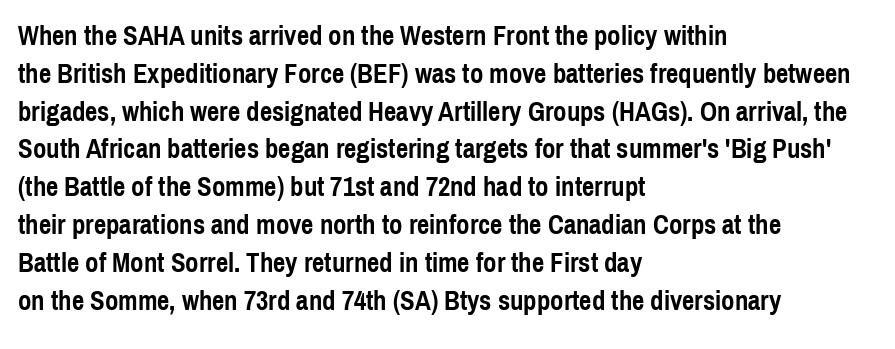
The image shows 27 px bold type, upright; set left-aligned, normal line spacing (1.4x), normal letter spacing, not underlined.
